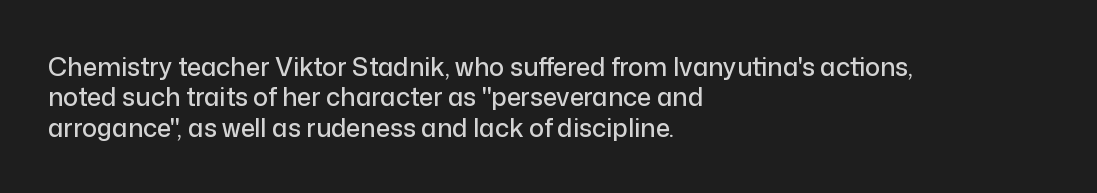
Q: Is the text italic (slanted)? A: No, it is upright.
Q: Is the text underlined? A: No.
Q: How is the paragraph aligned? A: Left-aligned.
Q: Is the spacing between letters normal or unusually wide? A: Normal.
